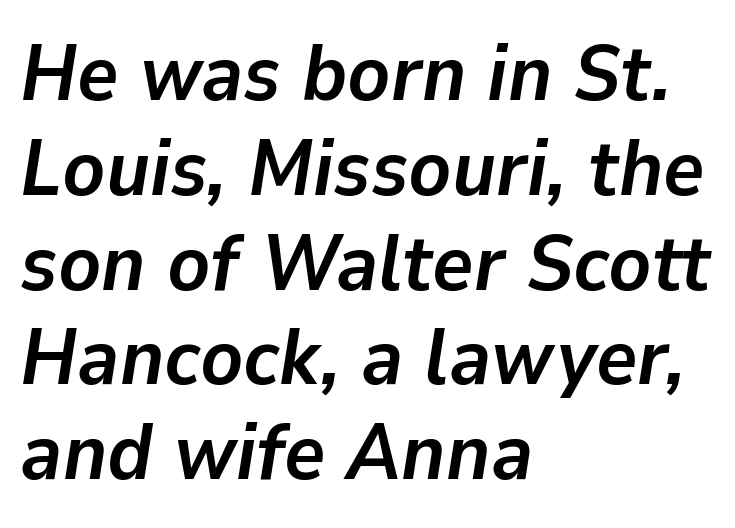
{"italic": "yes", "lean": "right", "slant_degrees": 9, "bold": "yes", "weight": "semibold", "width": "normal", "stroke_contrast": "low", "x_height": "medium", "monospaced": "no", "underline": "no", "align": "left", "line_spacing_ratio": 1.2, "letter_spacing": "normal", "letter_spacing_em": 0.0, "glyph_px": 79}
